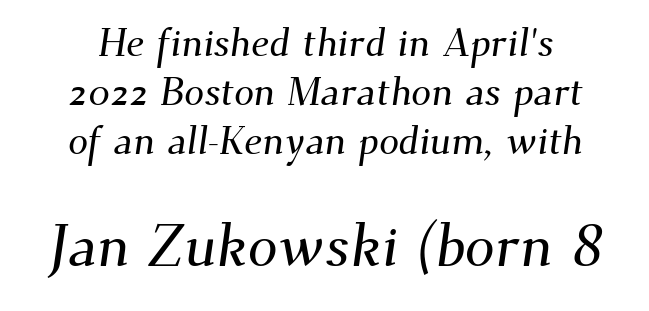
Top chunk: small. Bottom chunk: large. Beneath every word, the page is bare. The face used here is rendered with its standard letterfit. Unlike a clean sans, this face finishes its strokes with serifs. The rendering uses natural spacing where letterforms have individual widths.
